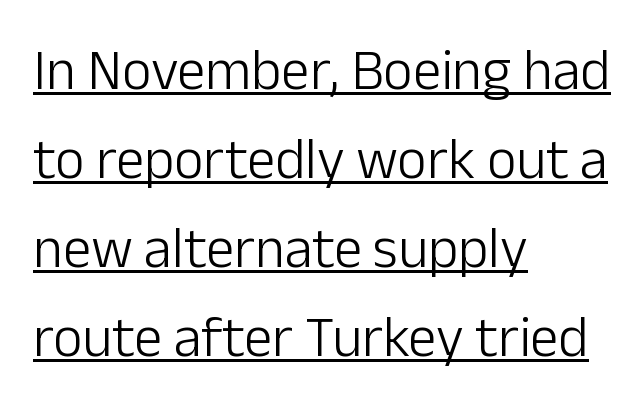
{"serif": "no", "italic": "no", "bold": "no", "weight": "light", "width": "normal", "stroke_contrast": "low", "x_height": "medium", "monospaced": "no", "underline": "yes", "align": "left", "line_spacing": "normal", "line_spacing_ratio": 1.56, "letter_spacing": "normal", "letter_spacing_em": 0.0, "glyph_px": 57}
